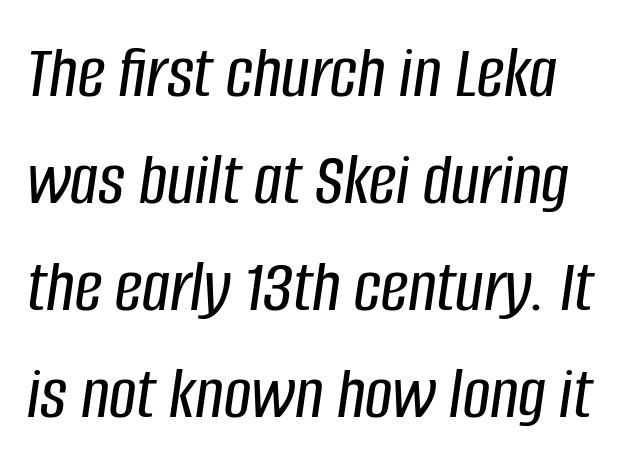
Q: Is the text italic (slanted)? A: Yes, it leans right by about 8 degrees.
Q: Is the text underlined? A: No.
Q: Is the spacing between letters normal or unusually wide? A: Normal.
Q: Is the spacing between lines tight, normal or loose? A: Normal.
Q: Width (condensed, normal, or wide)? A: Condensed.
Q: Stroke contrast? A: Low.
Q: x-height? A: Large.
Q: Monospaced? A: No.
